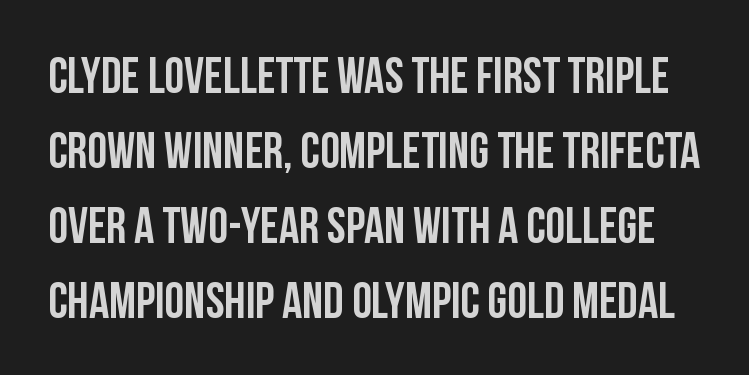
{"serif": "no", "italic": "no", "width": "condensed", "stroke_contrast": "low", "x_height": "large", "monospaced": "no", "underline": "no", "line_spacing": "normal", "line_spacing_ratio": 1.5, "letter_spacing": "normal", "letter_spacing_em": 0.0, "glyph_px": 50}
